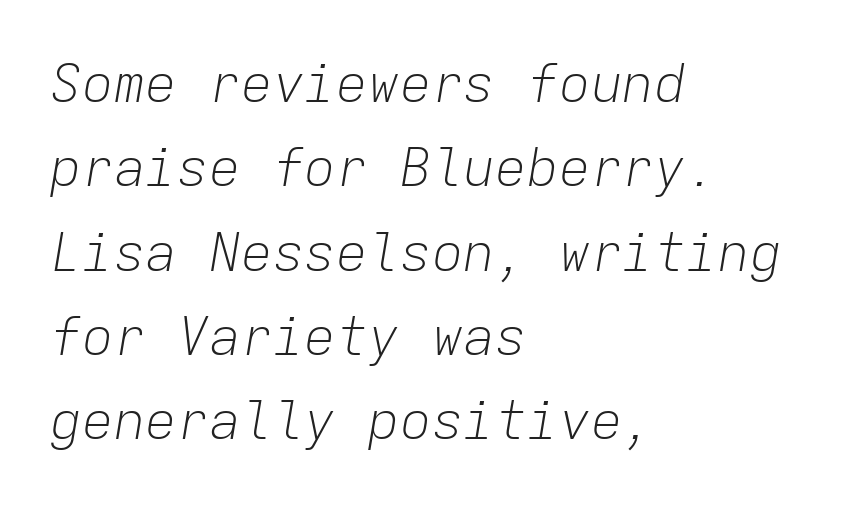
{"italic": "yes", "lean": "right", "slant_degrees": 9, "bold": "no", "weight": "light", "width": "normal", "stroke_contrast": "low", "x_height": "medium", "monospaced": "yes", "underline": "no", "align": "left", "line_spacing": "normal", "line_spacing_ratio": 1.59, "letter_spacing": "normal", "letter_spacing_em": 0.0, "glyph_px": 53}
